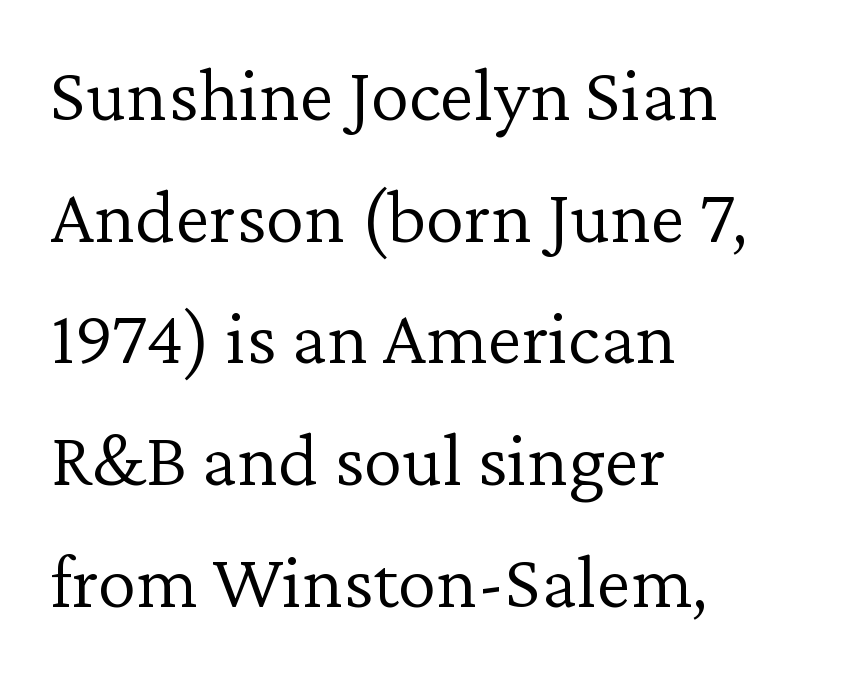
The image shows 78 px light serif type, upright; set left-aligned, normal line spacing (1.56x), normal letter spacing, not underlined; low stroke contrast and a medium x-height.
